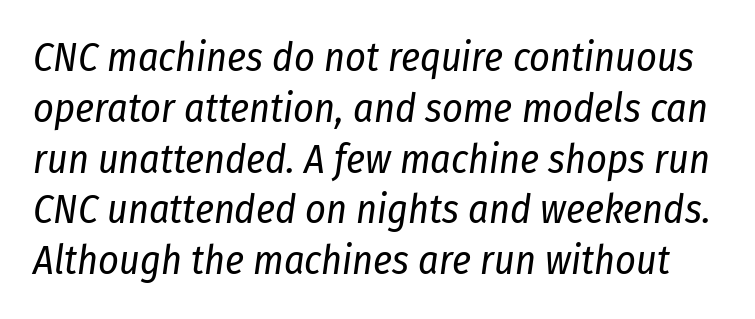
{"italic": "yes", "lean": "right", "slant_degrees": 8, "bold": "no", "weight": "regular", "width": "condensed", "stroke_contrast": "low", "x_height": "medium", "monospaced": "no", "underline": "no", "line_spacing": "normal", "line_spacing_ratio": 1.27, "letter_spacing": "normal", "letter_spacing_em": 0.0, "glyph_px": 40}
